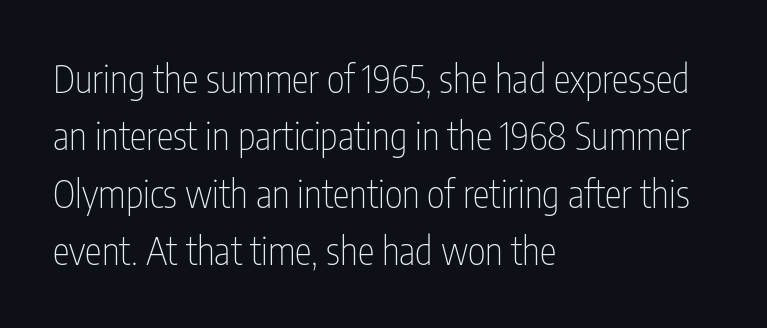
Weight: regular or lighter. Only glyphs here, with clear space below each row. Unlike italic type, these characters show no tilt at all. Is the letter spacing exaggerated? No — it looks like the ordinary default.
